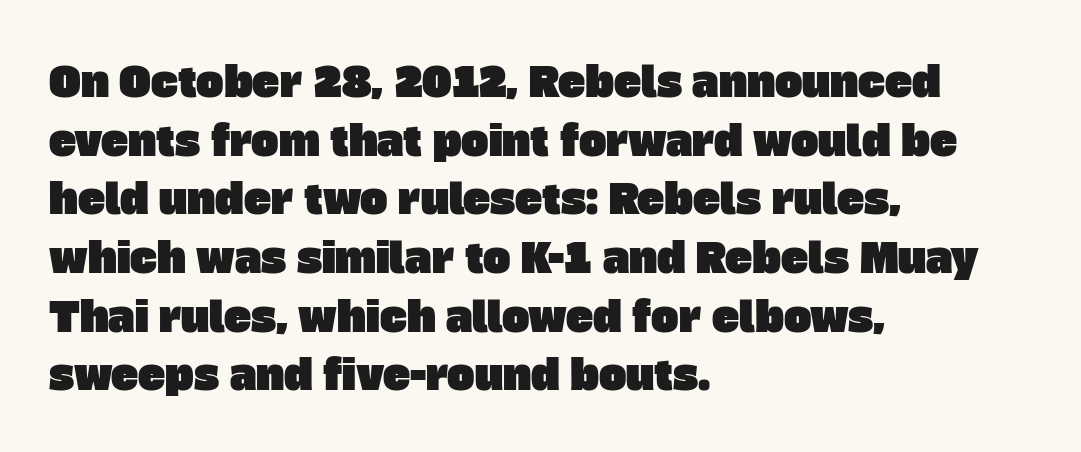
Q: Is the typeface a serif or a sans-serif typeface? A: Sans-serif.
Q: Is the text underlined? A: No.
Q: How is the paragraph aligned? A: Left-aligned.
Q: Is the spacing between letters normal or unusually wide? A: Normal.
Q: Is the spacing between lines tight, normal or loose? A: Normal.
Q: Width (condensed, normal, or wide)? A: Normal.
Q: Stroke contrast? A: Low.
Q: x-height? A: Large.
Q: Monospaced? A: No.
